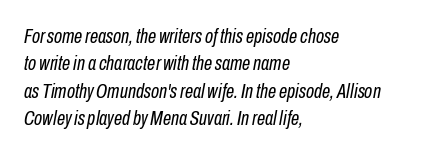
The area under the type is left untouched. Observe the ordinary spacing: letters are neighbours, not strangers. The ragged edge is on the right, which tells us the setting is flush left. The letters are slanted; this is an italic face. On a weight scale, this lands at 450 or below.
